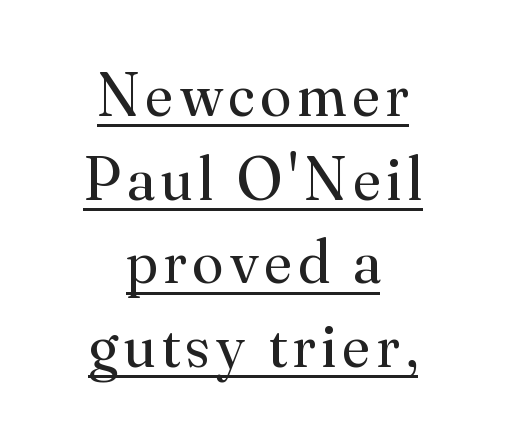
Q: Is the text bold? A: No.
Q: Is the text italic (slanted)? A: No, it is upright.
Q: Is the typeface a serif or a sans-serif typeface? A: Serif.
Q: Is the text underlined? A: Yes.
Q: How is the paragraph aligned? A: Centered.
Q: Is the spacing between lines tight, normal or loose? A: Normal.
Q: Width (condensed, normal, or wide)? A: Normal.
Q: Stroke contrast? A: Medium.
Q: x-height? A: Small.
Q: Monospaced? A: No.
